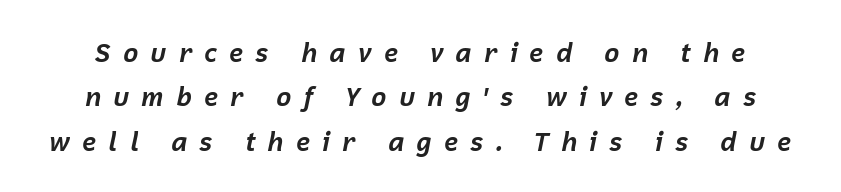
The image shows 26 px bold type, italic (leaning right); set line spacing 1.71x, unusually wide letter spacing (+0.45 em), not underlined.
